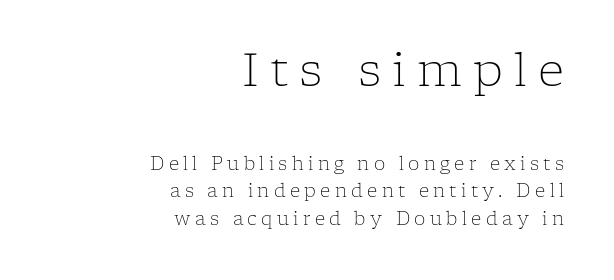
The image shows 46 px light serif type, upright; set right-aligned, normal line spacing (1.51x), unusually wide letter spacing (+0.24 em), not underlined; the first (top) block is 2.56x larger; low stroke contrast and a medium x-height.
